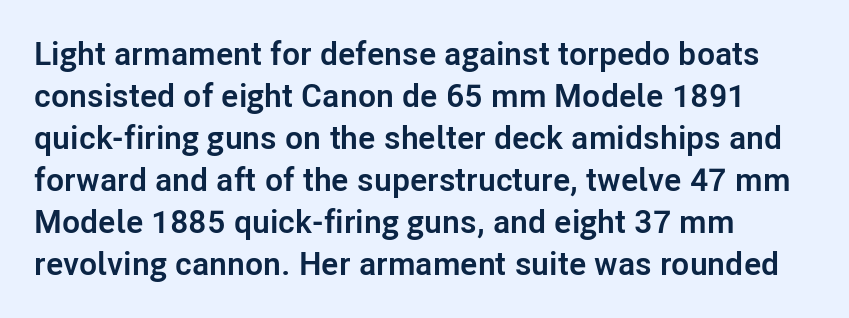
These lines carry a lot of weight — the face is fully bold. The ragged edge is on the right, which tells us the setting is flush left. The space beneath each line is pristine and unruled. You could call the tracking neutral — neither tight nor loose.
